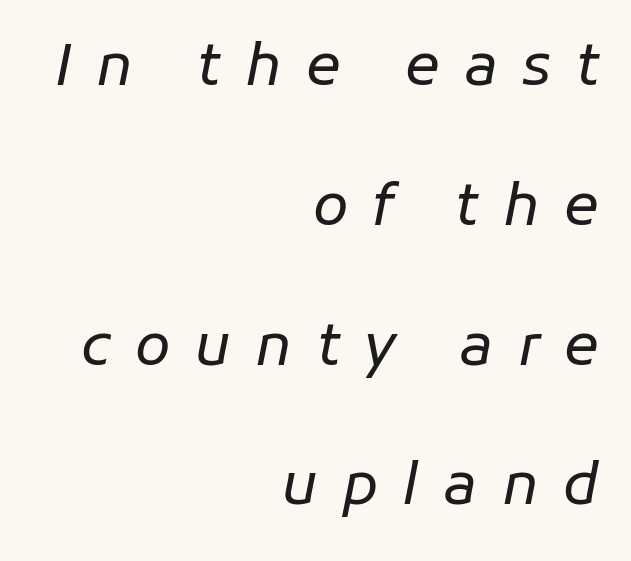
{"italic": "yes", "lean": "right", "slant_degrees": 11, "bold": "no", "weight": "regular", "width": "normal", "stroke_contrast": "low", "x_height": "medium", "monospaced": "no", "underline": "no", "align": "right", "line_spacing": "loose", "line_spacing_ratio": 2.41, "letter_spacing": "wide", "letter_spacing_em": 0.42, "glyph_px": 58}
